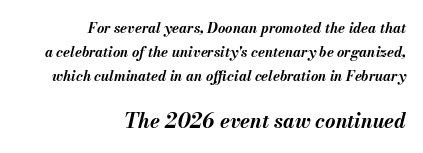
This sample is right-justified, so line beginnings fall wherever the words allow. Any mark beneath the type? The region is blank. The type is set solid horizontally, with unmodified tracking. The later block is typeset at a bigger size than the earlier block.
